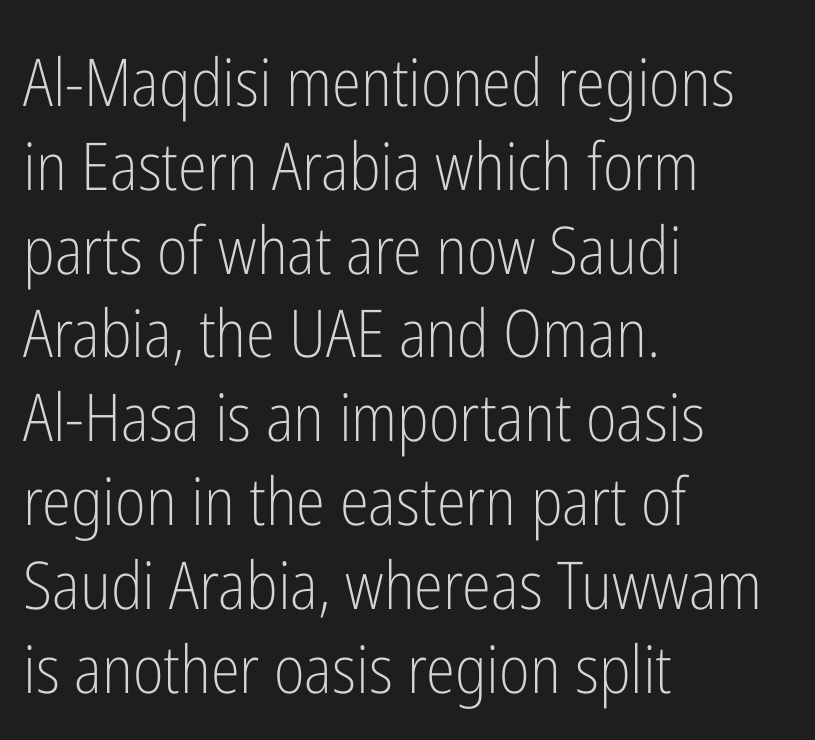
Q: Is the text bold? A: No.
Q: Is the text italic (slanted)? A: No, it is upright.
Q: Is the typeface a serif or a sans-serif typeface? A: Sans-serif.
Q: Is the text underlined? A: No.
Q: How is the paragraph aligned? A: Left-aligned.
Q: Is the spacing between letters normal or unusually wide? A: Normal.
Q: Is the spacing between lines tight, normal or loose? A: Normal.
Q: Width (condensed, normal, or wide)? A: Condensed.
Q: Stroke contrast? A: Low.
Q: x-height? A: Medium.
Q: Monospaced? A: No.
